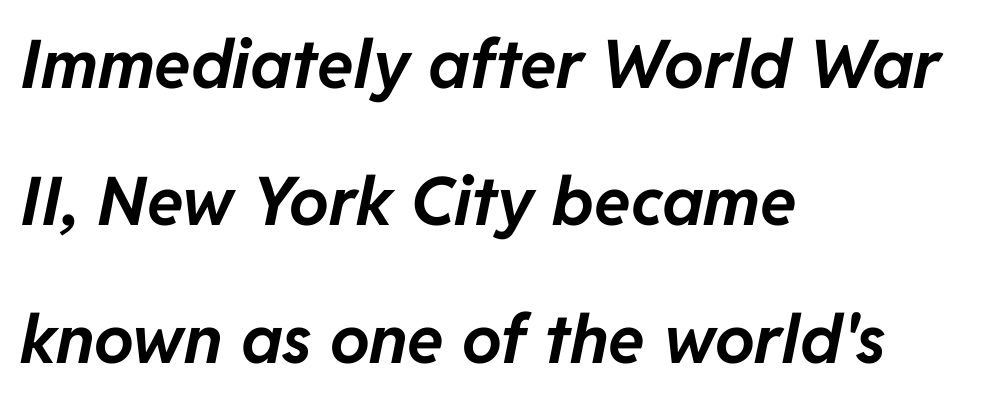
The image shows 67 px bold type, italic (leaning right); set left-aligned, loose line spacing (2.05x), normal letter spacing, not underlined; low stroke contrast and a medium x-height.
